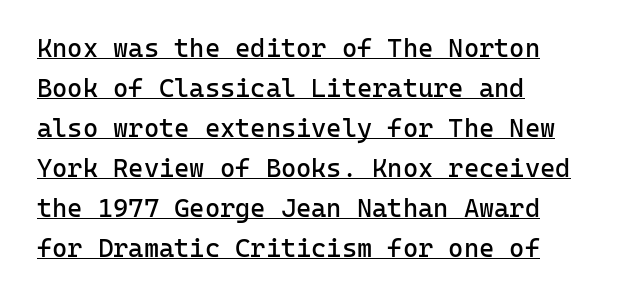
Q: Is the text bold? A: No.
Q: Is the text italic (slanted)? A: No, it is upright.
Q: Is the text underlined? A: Yes.
Q: How is the paragraph aligned? A: Left-aligned.
Q: Is the spacing between letters normal or unusually wide? A: Normal.
Q: Is the spacing between lines tight, normal or loose? A: Normal.
